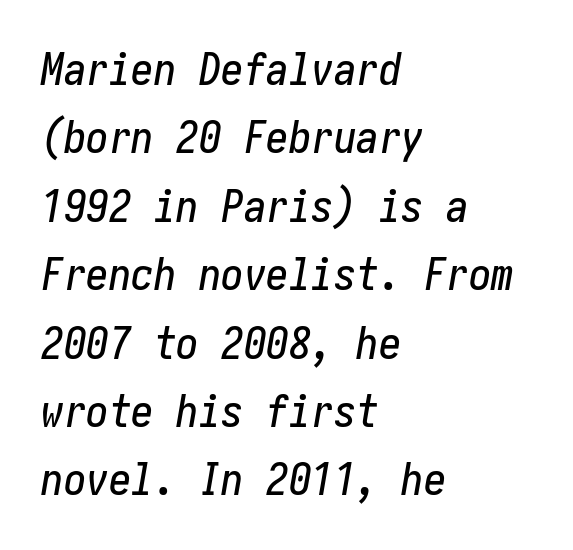
The lines sit at an ordinary, default distance from one another. The letterforms sit shoulder to shoulder at normal distance. Plain, unruled lines of type. The typesetter chose a ragged-right arrangement here. The glyphs look as if they've been sheared to an angle.
